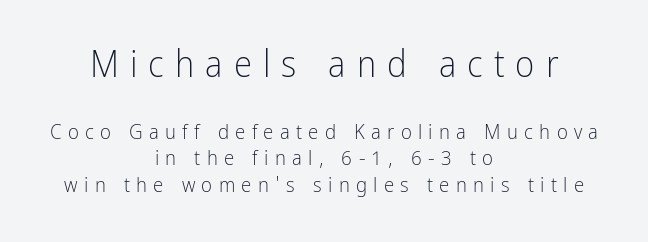
Q: Is the text bold? A: No.
Q: Is the text italic (slanted)? A: No, it is upright.
Q: Is the typeface a serif or a sans-serif typeface? A: Sans-serif.
Q: Is the text underlined? A: No.
Q: How is the paragraph aligned? A: Centered.
Q: Is the spacing between letters normal or unusually wide? A: Unusually wide.
Q: Is the spacing between lines tight, normal or loose? A: Normal.
Q: Which block of text is set in a larger size, the first (top) or the second (bottom)? A: The first (top) one.
Q: Width (condensed, normal, or wide)? A: Condensed.
Q: Stroke contrast? A: Low.
Q: x-height? A: Medium.
Q: Monospaced? A: No.
